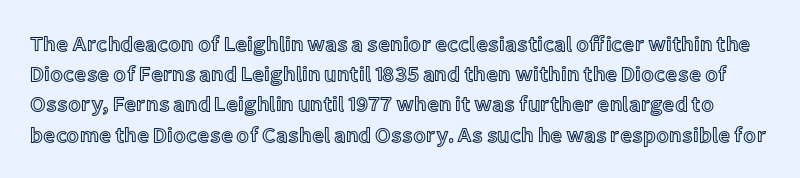
Q: Is the text italic (slanted)? A: No, it is upright.
Q: Is the text underlined? A: No.
Q: Is the spacing between letters normal or unusually wide? A: Normal.
Q: Is the spacing between lines tight, normal or loose? A: Normal.
